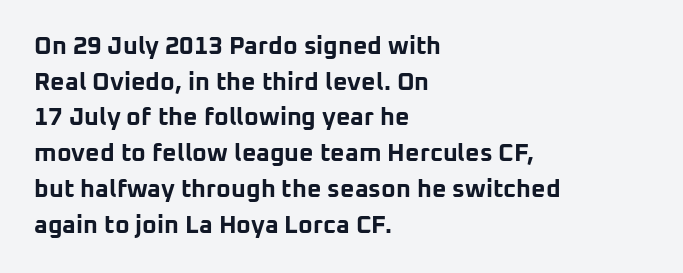
{"italic": "no", "bold": "yes", "underline": "no", "align": "left", "line_spacing": "normal", "line_spacing_ratio": 1.43, "letter_spacing": "normal", "letter_spacing_em": 0.0, "glyph_px": 25}
